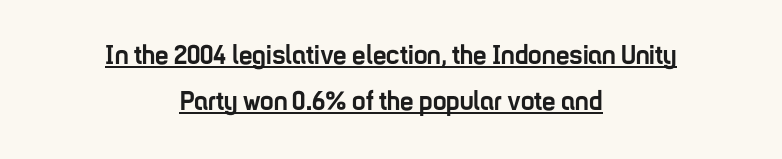
{"italic": "no", "bold": "yes", "underline": "yes", "align": "center", "line_spacing_ratio": 1.71, "letter_spacing": "normal", "letter_spacing_em": 0.0, "glyph_px": 27}
